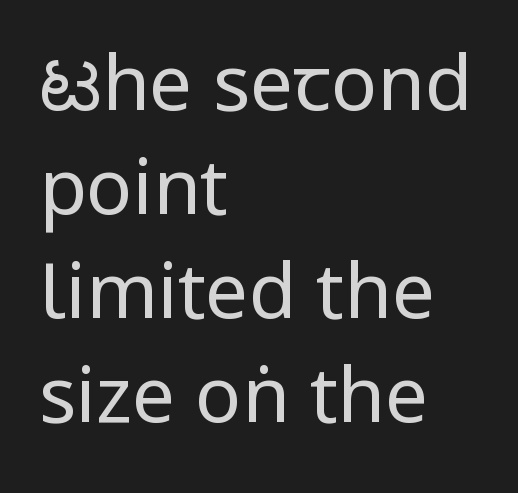
If you drew a line through each stem, it would be perfectly vertical. Vertical spacing — default. No heavy texture on the line: the type isn't bold. The line texture is even and compact thanks to regular tracking.
